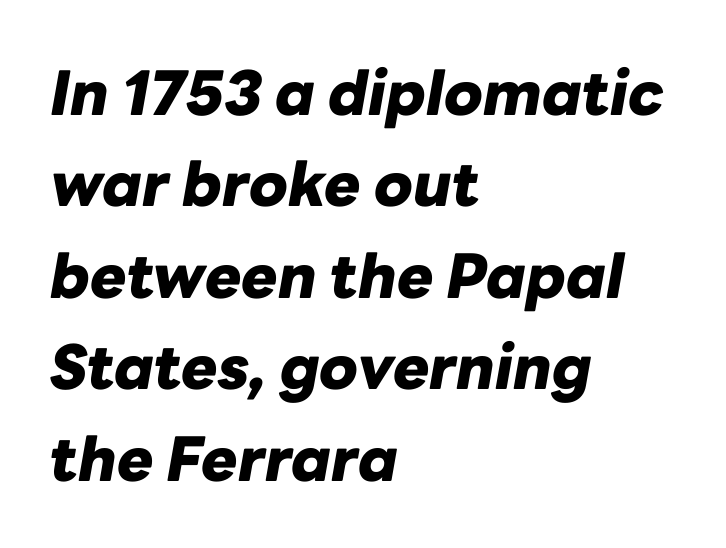
The image shows 61 px heavy type, italic (leaning right); set left-aligned, normal line spacing (1.5x), normal letter spacing, not underlined; low stroke contrast and a medium x-height.
